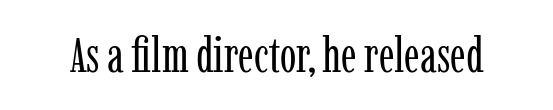
Q: Is the text bold? A: No.
Q: Is the text italic (slanted)? A: No, it is upright.
Q: Is the typeface a serif or a sans-serif typeface? A: Serif.
Q: Is the text underlined? A: No.
Q: Is the spacing between letters normal or unusually wide? A: Normal.
Q: Width (condensed, normal, or wide)? A: Condensed.
Q: Stroke contrast? A: Low.
Q: x-height? A: Medium.
Q: Monospaced? A: No.
